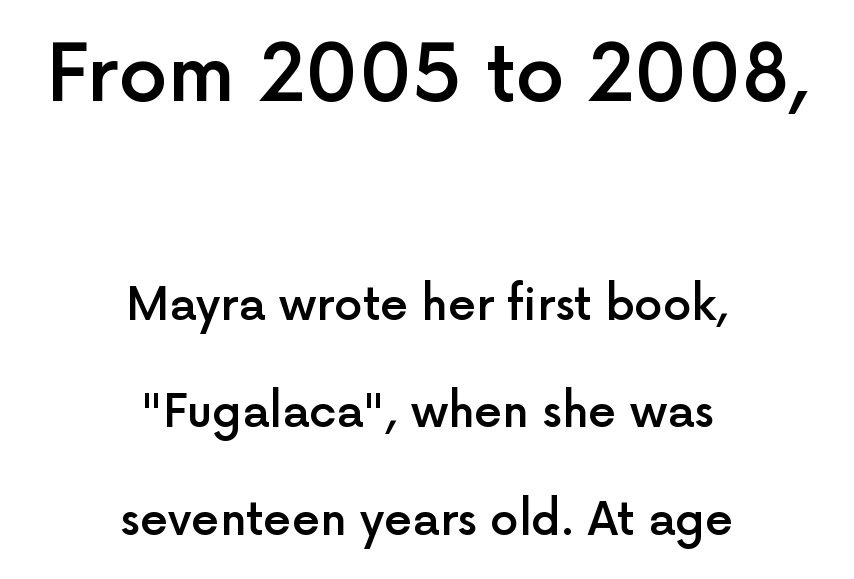
{"serif": "no", "italic": "no", "bold": "semi", "weight": "semibold", "width": "normal", "x_height": "medium", "monospaced": "no", "underline": "no", "align": "center", "line_spacing": "loose", "line_spacing_ratio": 2.39, "letter_spacing": "normal", "letter_spacing_em": 0.0, "larger_block": "first", "size_ratio": 1.73, "glyph_px": 78}
